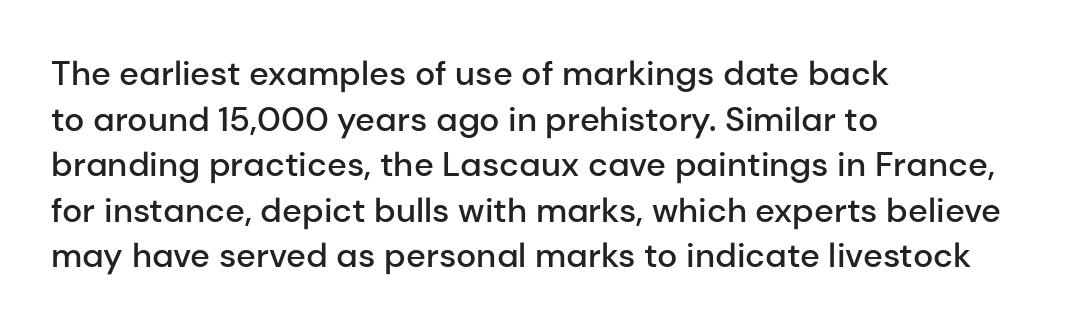
Q: Is the text bold? A: Semi-bold.
Q: Is the text italic (slanted)? A: No, it is upright.
Q: Is the typeface a serif or a sans-serif typeface? A: Sans-serif.
Q: Is the text underlined? A: No.
Q: How is the paragraph aligned? A: Left-aligned.
Q: Is the spacing between letters normal or unusually wide? A: Normal.
Q: Is the spacing between lines tight, normal or loose? A: Normal.
Q: Width (condensed, normal, or wide)? A: Normal.
Q: Stroke contrast? A: Low.
Q: x-height? A: Medium.
Q: Monospaced? A: No.
